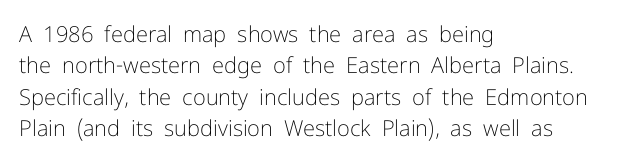
{"italic": "no", "bold": "no", "underline": "no", "align": "left", "line_spacing": "normal", "line_spacing_ratio": 1.43, "letter_spacing": "normal", "letter_spacing_em": 0.0, "glyph_px": 22}
